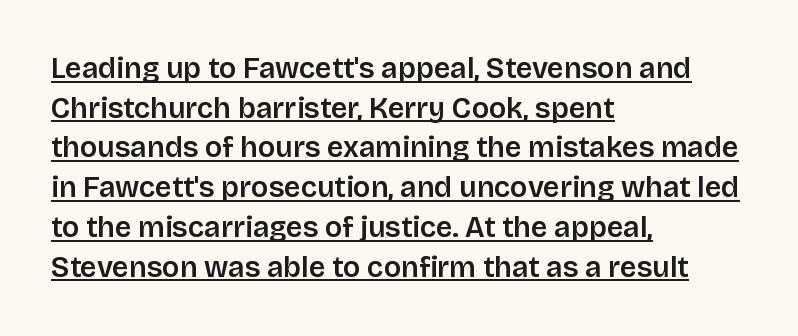
The image shows 29 px sans-serif type, upright; set left-aligned, normal line spacing (1.37x), normal letter spacing, underlined; low stroke contrast and a large x-height.
